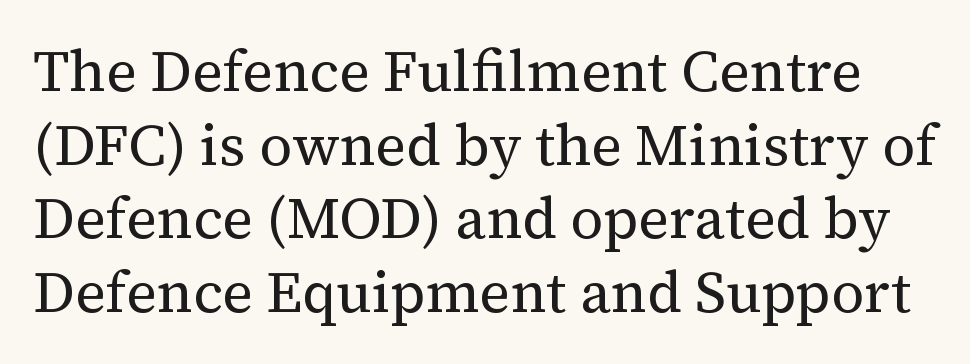
Underlining? Definitely not there. The leading is moderate, giving the passage an even texture. These lines are composed in type with serifs. Notice how the stems are strictly vertical — no italics here.
